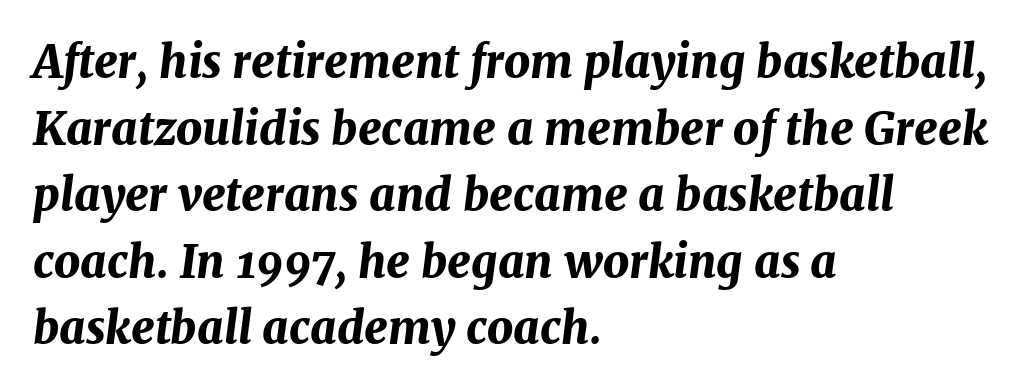
The image shows 45 px bold type, italic (leaning right); set left-aligned, normal line spacing (1.48x), normal letter spacing, not underlined; medium stroke contrast and a medium x-height.
